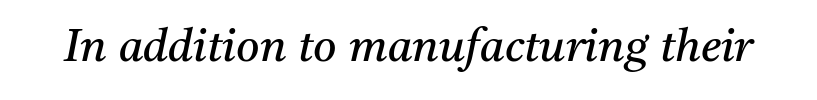
The image shows 45 px regular-weight serif type, italic (leaning right); set normal letter spacing, not underlined; medium stroke contrast and a medium x-height.
